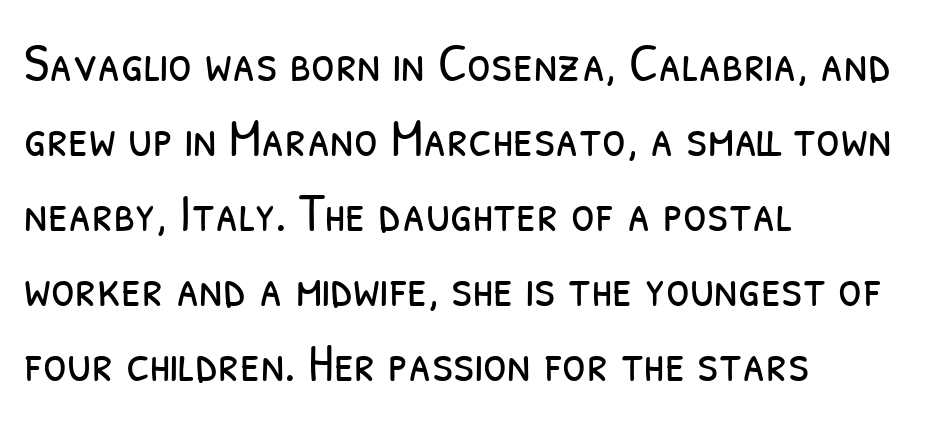
Q: Is the text bold? A: No.
Q: Is the typeface a serif or a sans-serif typeface? A: Sans-serif.
Q: Is the text underlined? A: No.
Q: How is the paragraph aligned? A: Left-aligned.
Q: Is the spacing between letters normal or unusually wide? A: Normal.
Q: Is the spacing between lines tight, normal or loose? A: Normal.
Q: Width (condensed, normal, or wide)? A: Condensed.
Q: Stroke contrast? A: Low.
Q: x-height? A: Medium.
Q: Monospaced? A: No.
